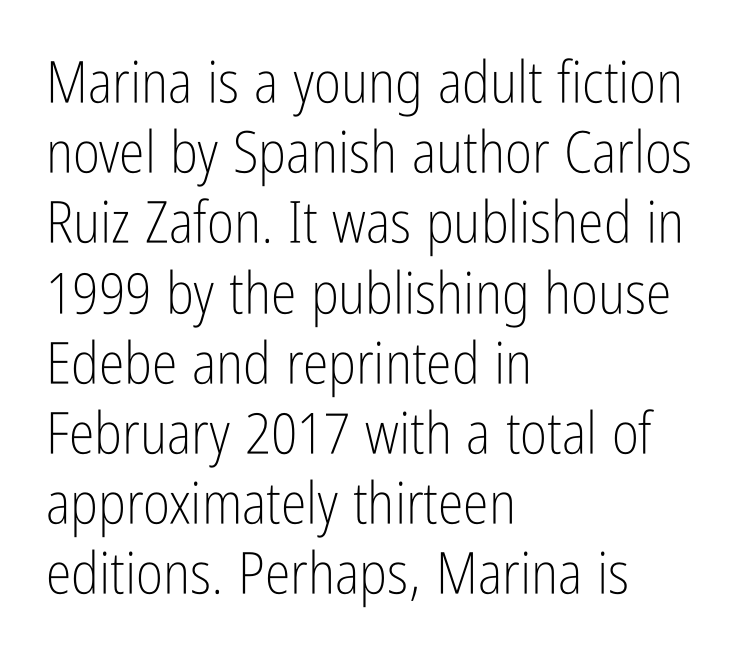
{"serif": "no", "italic": "no", "bold": "no", "weight": "light", "width": "condensed", "stroke_contrast": "low", "x_height": "medium", "monospaced": "no", "underline": "no", "align": "left", "line_spacing_ratio": 1.21, "letter_spacing": "normal", "letter_spacing_em": 0.0, "glyph_px": 58}
